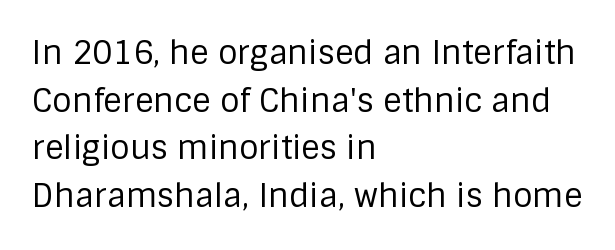
Q: Is the text bold? A: No.
Q: Is the text italic (slanted)? A: No, it is upright.
Q: Is the typeface a serif or a sans-serif typeface? A: Sans-serif.
Q: Is the text underlined? A: No.
Q: How is the paragraph aligned? A: Left-aligned.
Q: Is the spacing between letters normal or unusually wide? A: Normal.
Q: Is the spacing between lines tight, normal or loose? A: Normal.
Q: Width (condensed, normal, or wide)? A: Normal.
Q: Stroke contrast? A: Low.
Q: x-height? A: Large.
Q: Monospaced? A: No.
